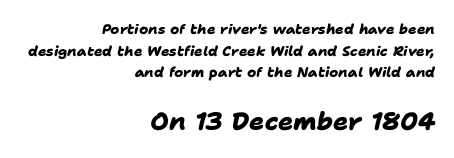
The image shows 25 px bold type; set right-aligned, normal line spacing (1.55x), normal letter spacing, not underlined; the second (bottom) block is 1.79x larger.
